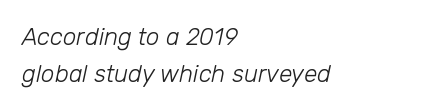
{"italic": "yes", "lean": "right", "slant_degrees": 12, "bold": "no", "underline": "no", "align": "left", "line_spacing": "normal", "line_spacing_ratio": 1.54, "letter_spacing": "normal", "letter_spacing_em": 0.0, "glyph_px": 24}
